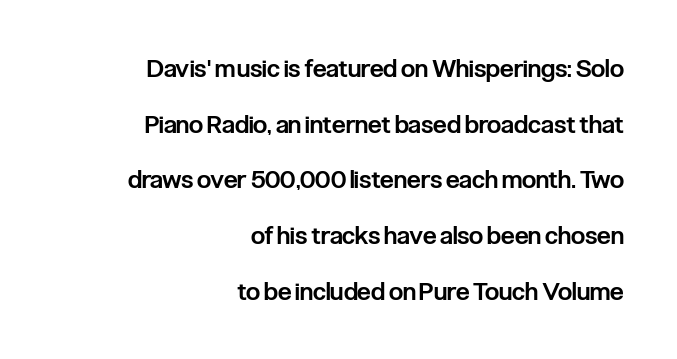
{"italic": "no", "bold": "semi", "underline": "no", "align": "right", "line_spacing": "loose", "line_spacing_ratio": 2.23, "letter_spacing": "normal", "letter_spacing_em": 0.0, "glyph_px": 25}
